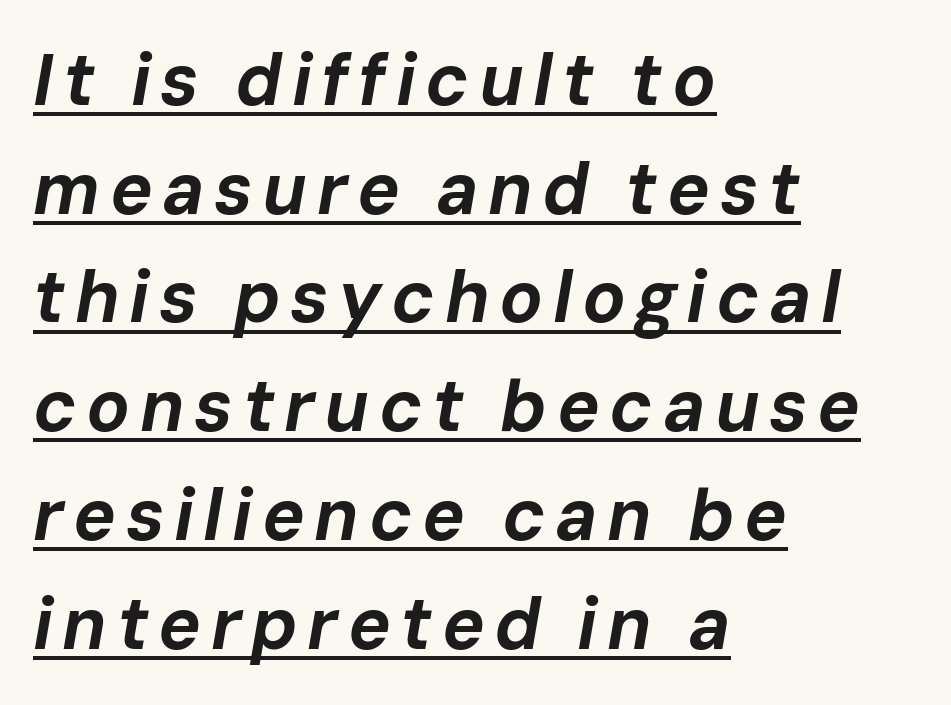
Proportional: the letters do not fall into vertical columns. Typesetter's note: full bold, strokes at maximum text heaviness. A student would call this left alignment; a typographer would say flush left, rag right. What's the leading like? Ordinary, nothing unusual. A rule runs beneath these lines of type.
